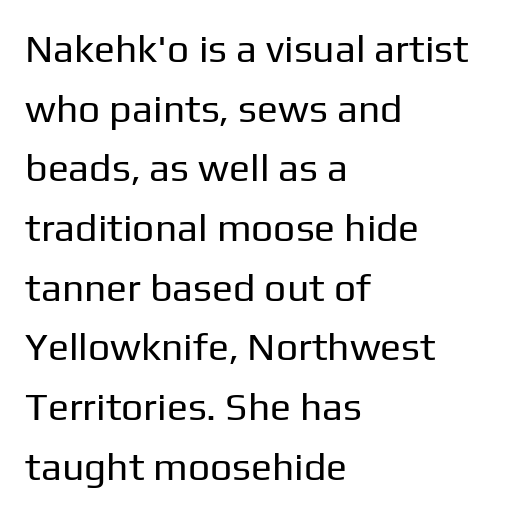
The image shows 39 px regular-weight sans-serif type, upright; set left-aligned, normal line spacing (1.53x), normal letter spacing, not underlined; low stroke contrast and a medium x-height.
